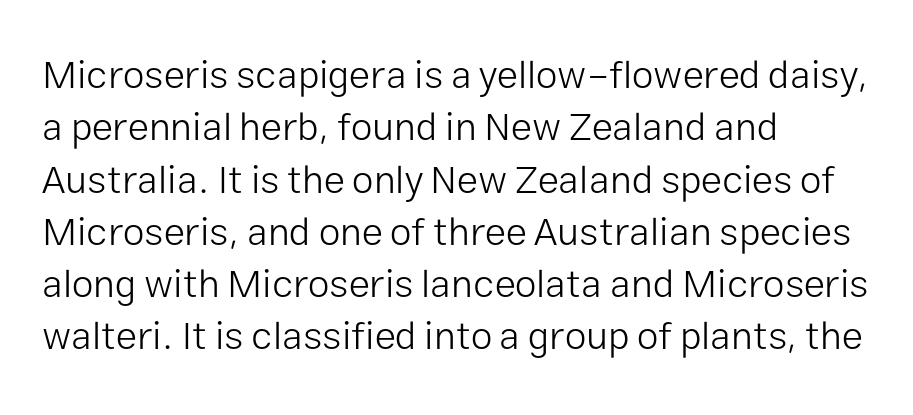
Q: Is the text bold? A: No.
Q: Is the text italic (slanted)? A: No, it is upright.
Q: Is the typeface a serif or a sans-serif typeface? A: Sans-serif.
Q: Is the text underlined? A: No.
Q: How is the paragraph aligned? A: Left-aligned.
Q: Is the spacing between letters normal or unusually wide? A: Normal.
Q: Is the spacing between lines tight, normal or loose? A: Normal.
Q: Width (condensed, normal, or wide)? A: Normal.
Q: Stroke contrast? A: Low.
Q: x-height? A: Medium.
Q: Monospaced? A: No.
